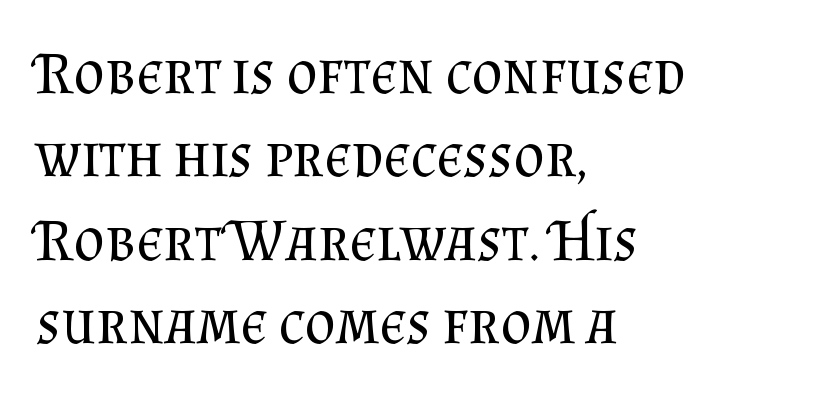
Nobody drew a line under any word here. Visually the block forms a straight wall on the left and a jagged coastline on the right. There is no visible air inserted between adjacent glyphs. This is roman type, the default non-slanted kind. Typographically, this falls in the serif category. Reading down the column, the eye jumps a familiar distance to each next line.
